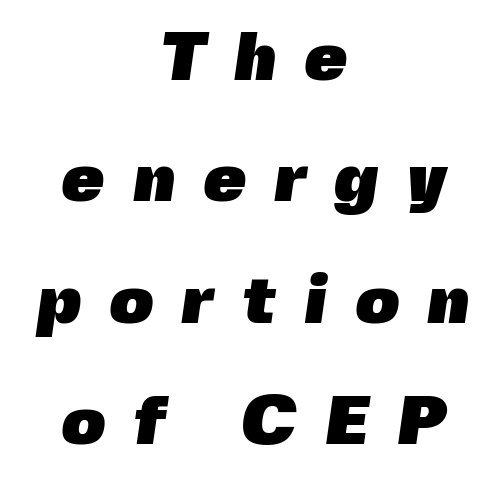
The gaps between neighbouring characters are conspicuously large. The text was rendered using a sans face with plain stroke endings. A student would call this center alignment; a typographer would say set centered. Honestly, there is no underline to notice here at all. The face used here is proportionally spaced, like ordinary book or web type. Thick stems and heavy bowls — unmistakably bold.
